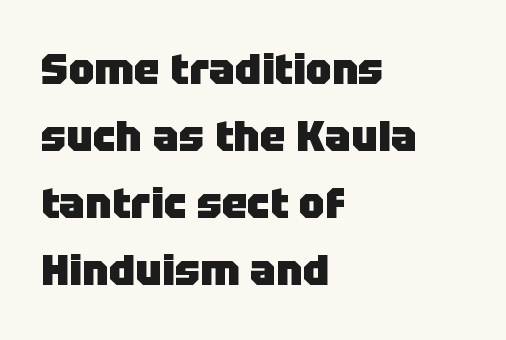
The image shows 43 px heavy sans-serif type, upright; set left-aligned, normal line spacing (1.56x), normal letter spacing, not underlined; low stroke contrast and a large x-height.
